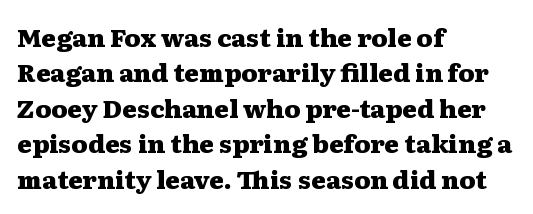
{"italic": "no", "bold": "yes", "underline": "no", "align": "left", "line_spacing": "normal", "line_spacing_ratio": 1.42, "letter_spacing": "normal", "letter_spacing_em": 0.0, "glyph_px": 25}
